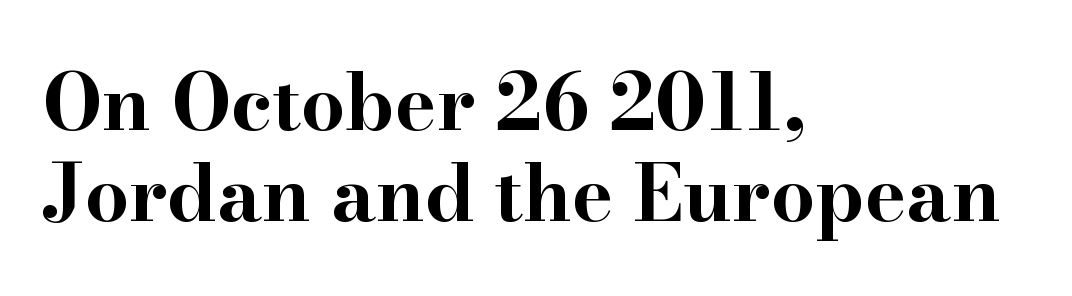
The image shows 78 px bold, wide serif type, upright; set left-aligned, line spacing 1.17x, normal letter spacing, not underlined; high stroke contrast and a small x-height.
